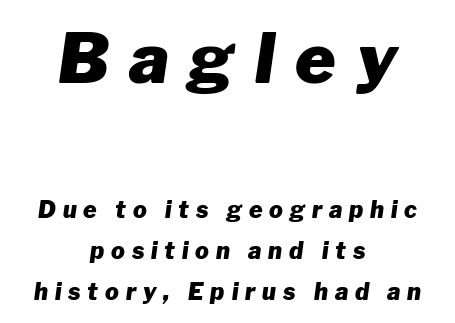
{"italic": "yes", "lean": "right", "slant_degrees": 8, "bold": "yes", "weight": "heavy", "width": "normal", "stroke_contrast": "low", "x_height": "medium", "monospaced": "no", "underline": "no", "align": "center", "line_spacing_ratio": 1.79, "letter_spacing": "wide", "letter_spacing_em": 0.3, "larger_block": "first", "size_ratio": 3.0, "glyph_px": 69}
